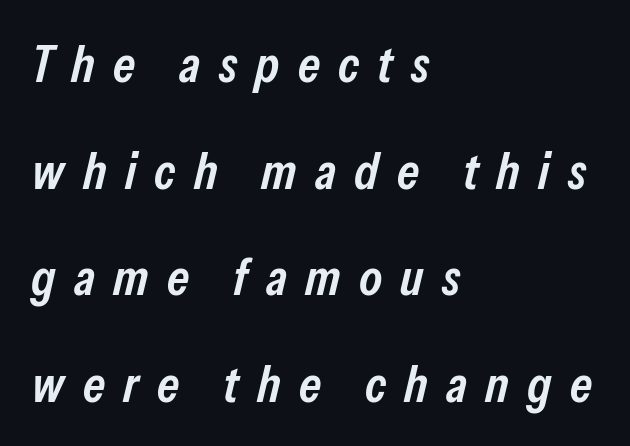
{"italic": "yes", "lean": "right", "slant_degrees": 13, "bold": "semi", "weight": "semibold", "width": "condensed", "stroke_contrast": "low", "x_height": "medium", "monospaced": "no", "underline": "no", "align": "left", "line_spacing": "loose", "line_spacing_ratio": 2.05, "letter_spacing": "wide", "letter_spacing_em": 0.35, "glyph_px": 52}
